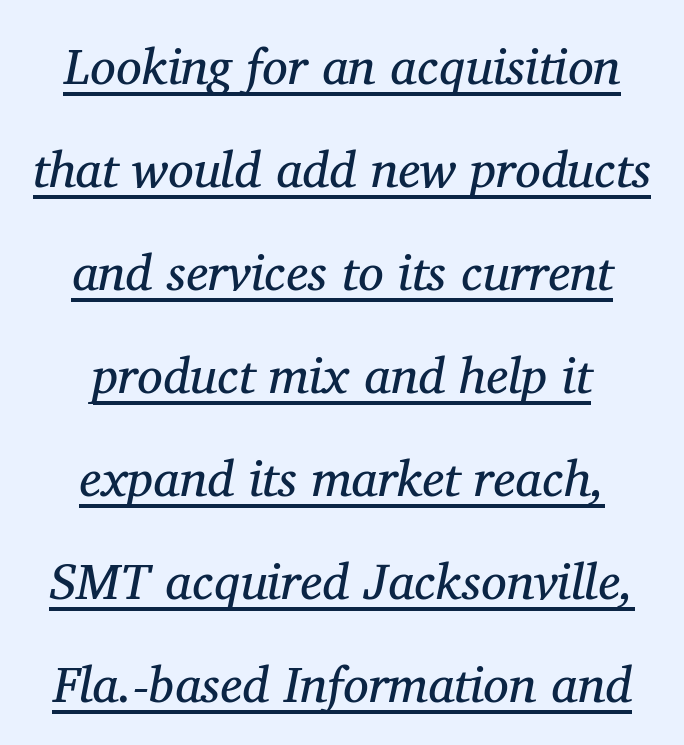
Q: Is the text bold? A: No.
Q: Is the text italic (slanted)? A: Yes, it leans right by about 11 degrees.
Q: Is the typeface a serif or a sans-serif typeface? A: Serif.
Q: Is the text underlined? A: Yes.
Q: How is the paragraph aligned? A: Centered.
Q: Is the spacing between letters normal or unusually wide? A: Normal.
Q: Is the spacing between lines tight, normal or loose? A: Loose.
Q: Width (condensed, normal, or wide)? A: Normal.
Q: Stroke contrast? A: Medium.
Q: x-height? A: Medium.
Q: Monospaced? A: No.
